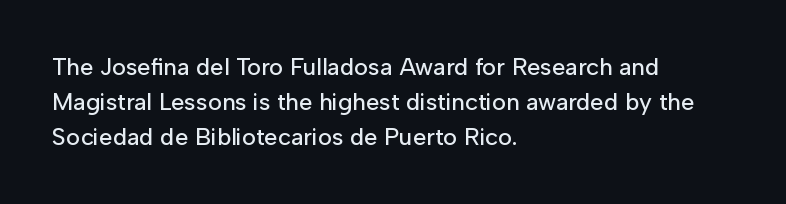
Style check: upright. The designer left line spacing at the default. Casual observation: everything's shoved over to the left. Tracking here is standard; glyphs follow each other at the usual distance. The foot of each line stays bare and open.
